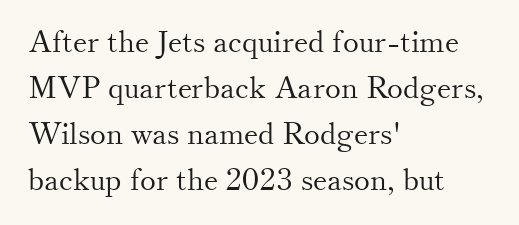
Which margin do the lines hug? The left one — the right edge is uneven. Underline: absent. In terms of leading, this rendering sits right in the middle. Ascenders rise straight up at ninety degrees. A typesetter would call this zero additional tracking.
